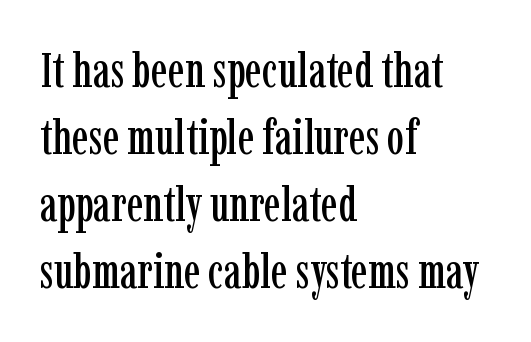
{"serif": "yes", "italic": "no", "width": "condensed", "stroke_contrast": "low", "x_height": "medium", "monospaced": "no", "underline": "no", "align": "left", "line_spacing": "normal", "line_spacing_ratio": 1.37, "letter_spacing": "normal", "letter_spacing_em": 0.0, "glyph_px": 49}
